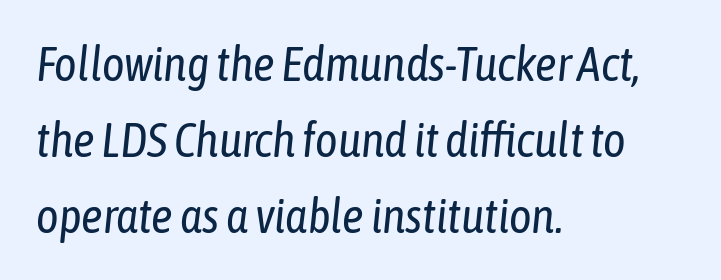
Slant detected: the letters are inclined. Teacher's note: observe the even left margin — that is flush-left alignment. Rows of type keep a routine distance in the vertical direction. Varying glyph widths throughout — classic text-font behaviour.
